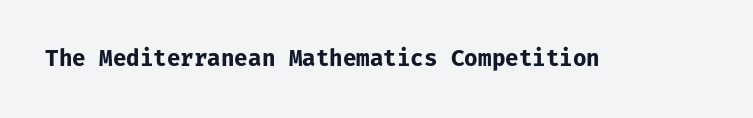
The image shows 22 px bold type, upright; set normal letter spacing, not underlined.
